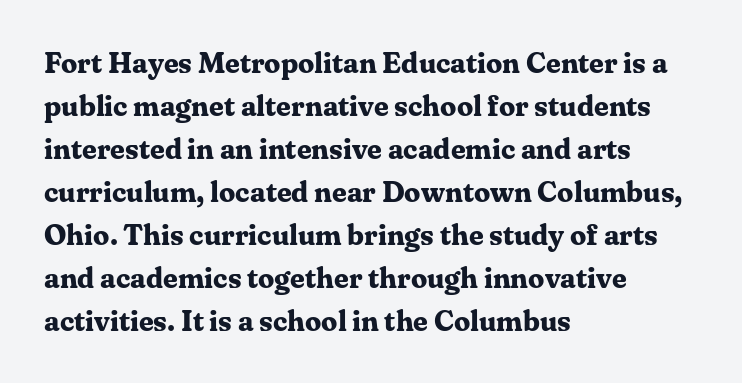
The image shows 29 px bold serif type, upright; set left-aligned, normal line spacing (1.48x), normal letter spacing, not underlined; medium stroke contrast and a medium x-height.
